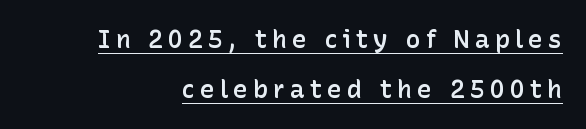
{"italic": "no", "bold": "semi", "underline": "yes", "line_spacing": "loose", "line_spacing_ratio": 2.0, "letter_spacing": "wide", "letter_spacing_em": 0.2, "glyph_px": 25}
